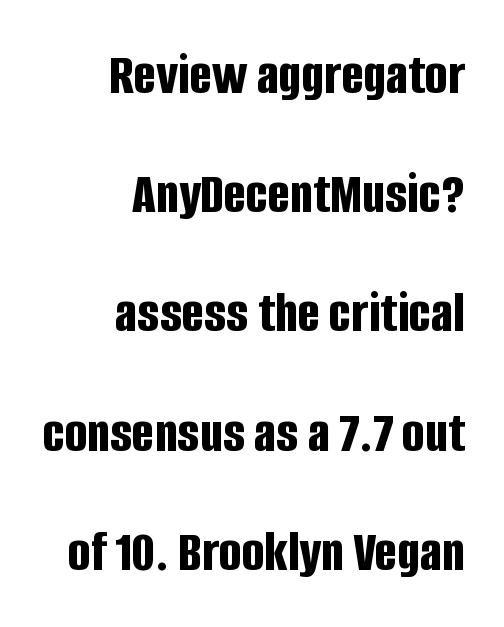
Rendered with straight, roman letterforms. Does extra space separate the letters? No, they use regular spacing. Strong, thick strokes mark this as bold type. A typesetter would call this proportional, since set widths differ per character.
